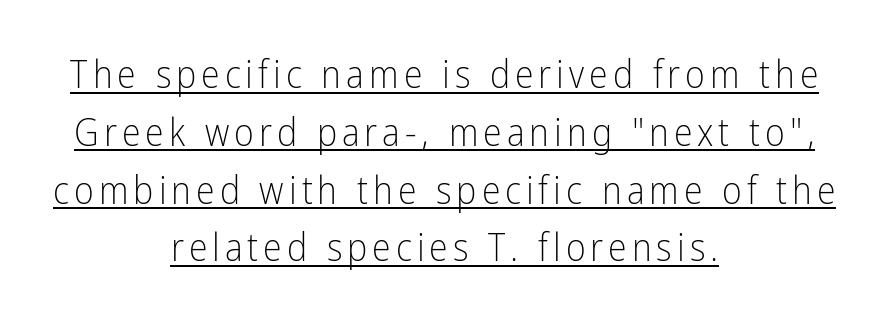
The image shows 38 px light, condensed sans-serif type, upright; set centered, normal line spacing (1.52x), underlined; low stroke contrast and a medium x-height.
